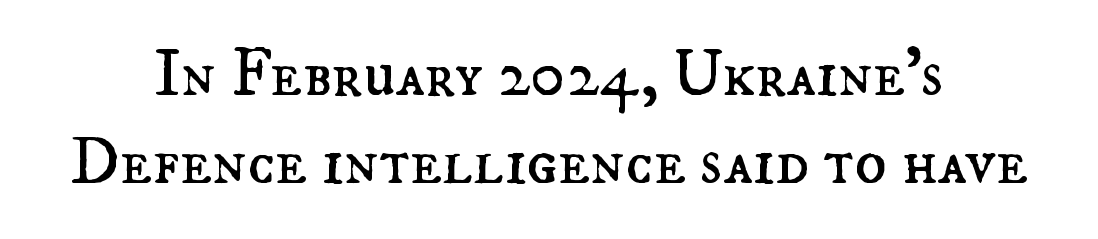
{"italic": "no", "bold": "no", "weight": "regular", "width": "normal", "stroke_contrast": "medium", "x_height": "small", "monospaced": "no", "underline": "no", "align": "center", "line_spacing": "normal", "line_spacing_ratio": 1.31, "letter_spacing": "normal", "letter_spacing_em": 0.0, "glyph_px": 67}
